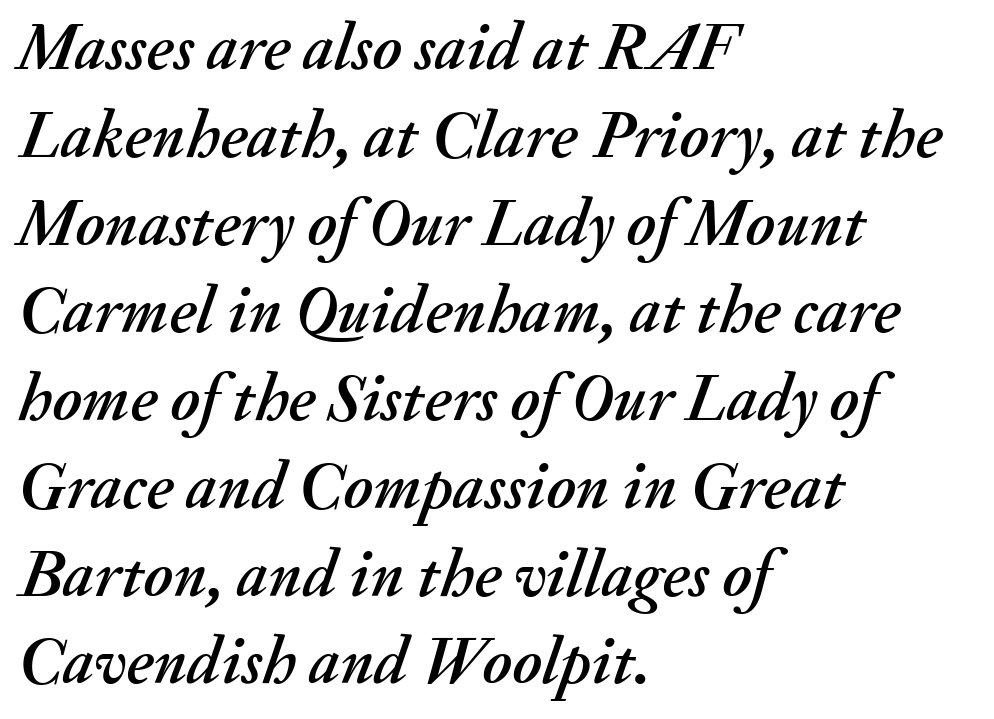
The image shows 67 px text type, italic (leaning right); set left-aligned, normal line spacing (1.31x), normal letter spacing, not underlined; medium stroke contrast and a small x-height.
